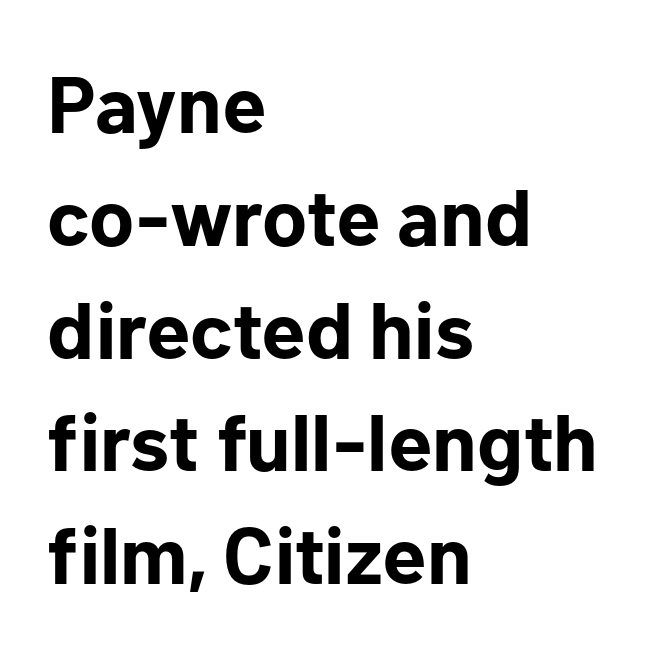
Does the lettering tilt? It doesn't — this is upright. Think of a printed novel: that variable character pitch is what you see here. Is the letter spacing exaggerated? No — it looks like the ordinary default. Stroke terminals: plain, sans-serif. The space directly below the letters is spotless. These words are printed bold, with thick strokes throughout.
